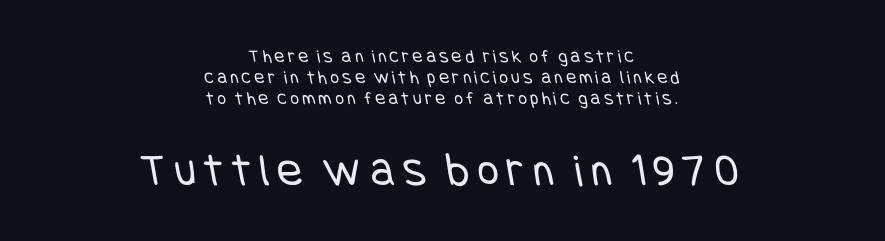
The gap between lines stays unmarked. Font category for this specimen: sans-serif. Summary of vertical rhythm: compact, with narrow interline spacing. Which chunk is bigger? The second one — the bottom block dwarfs the top. These lines are centered, leaving both edges ragged. Caption: face not bold, strokes unweighted.
